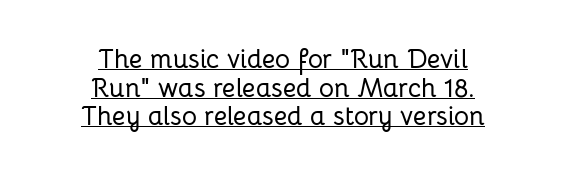
Q: Is the text italic (slanted)? A: No, it is upright.
Q: Is the text underlined? A: Yes.
Q: How is the paragraph aligned? A: Centered.
Q: Is the spacing between letters normal or unusually wide? A: Normal.
Q: Is the spacing between lines tight, normal or loose? A: Tight.
